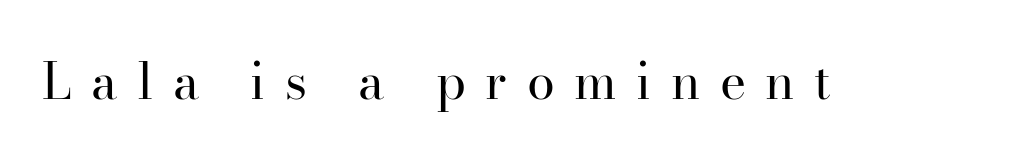
{"serif": "yes", "italic": "no", "bold": "no", "weight": "regular", "width": "normal", "stroke_contrast": "high", "x_height": "small", "monospaced": "no", "underline": "no", "letter_spacing": "wide", "letter_spacing_em": 0.39, "glyph_px": 50}
